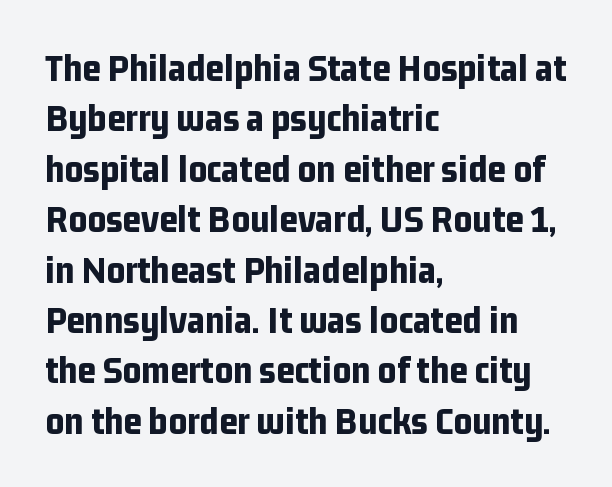
Q: Is the text bold? A: Yes.
Q: Is the text italic (slanted)? A: No, it is upright.
Q: Is the typeface a serif or a sans-serif typeface? A: Sans-serif.
Q: Is the text underlined? A: No.
Q: How is the paragraph aligned? A: Left-aligned.
Q: Is the spacing between letters normal or unusually wide? A: Normal.
Q: Is the spacing between lines tight, normal or loose? A: Normal.
Q: Width (condensed, normal, or wide)? A: Condensed.
Q: Stroke contrast? A: Low.
Q: x-height? A: Medium.
Q: Monospaced? A: No.
